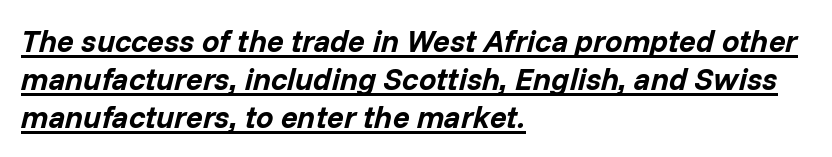
{"italic": "yes", "lean": "right", "slant_degrees": 14, "bold": "yes", "weight": "bold", "width": "normal", "stroke_contrast": "low", "x_height": "medium", "monospaced": "no", "underline": "yes", "align": "left", "line_spacing_ratio": 1.22, "letter_spacing": "normal", "letter_spacing_em": 0.0, "glyph_px": 31}
